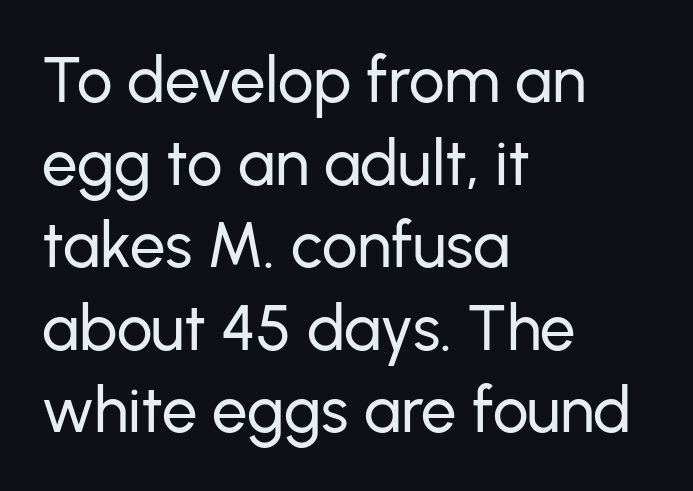
{"serif": "no", "italic": "no", "width": "normal", "stroke_contrast": "low", "x_height": "medium", "monospaced": "no", "underline": "no", "align": "left", "line_spacing": "normal", "line_spacing_ratio": 1.31, "letter_spacing": "normal", "letter_spacing_em": 0.0, "glyph_px": 63}
